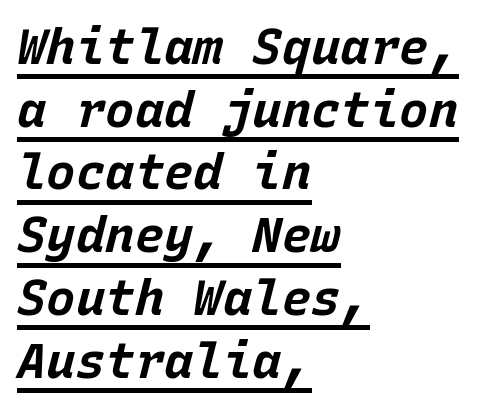
Q: Is the text bold? A: Yes.
Q: Is the text italic (slanted)? A: Yes, it leans right by about 15 degrees.
Q: Is the text underlined? A: Yes.
Q: How is the paragraph aligned? A: Left-aligned.
Q: Is the spacing between letters normal or unusually wide? A: Normal.
Q: Is the spacing between lines tight, normal or loose? A: Normal.
Q: Width (condensed, normal, or wide)? A: Normal.
Q: Stroke contrast? A: Low.
Q: x-height? A: Large.
Q: Monospaced? A: Yes.
